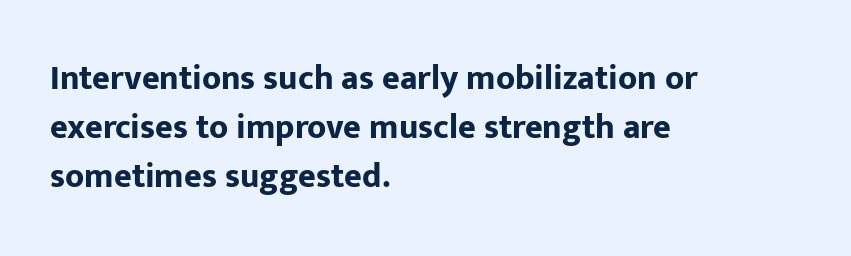
The typeface chosen for these lines omits serifs. Regarding leading, the lines here are spaced in the standard way. The line texture is even and compact thanks to regular tracking. The letters stand upright; this is a roman face. The glyphs are unaccompanied by any horizontal stroke below them. Typographic density is high because the face is bold.
